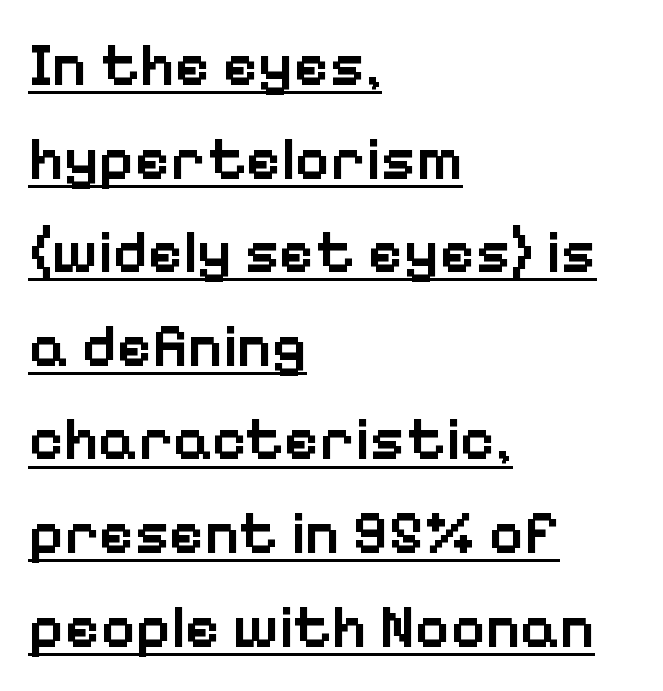
Vertical spacing — default. The font is running at a semibold setting, under full bold. The passage shown is typed in a proportional face where columns would drift. Ordinary non-slanted type is in use. The setting favours the left margin, as ordinary paragraphs usually do. Each word holds together tightly as a unit, with standard inter-letter gaps.
